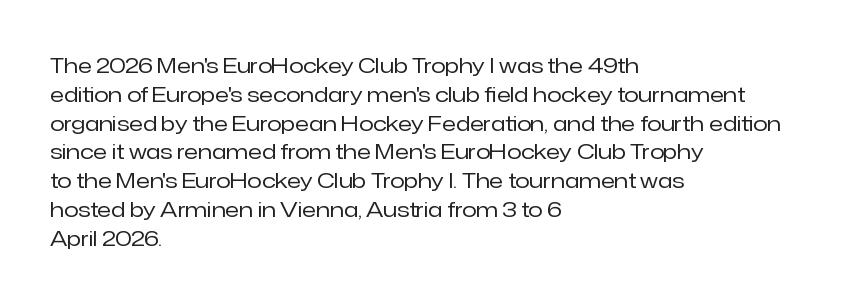
Q: Is the text bold? A: No.
Q: Is the text italic (slanted)? A: No, it is upright.
Q: Is the text underlined? A: No.
Q: How is the paragraph aligned? A: Left-aligned.
Q: Is the spacing between letters normal or unusually wide? A: Normal.
Q: Is the spacing between lines tight, normal or loose? A: Normal.
